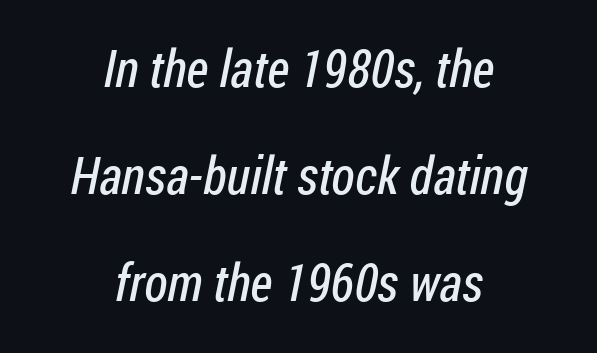
{"serif": "no", "bold": "no", "weight": "regular", "width": "condensed", "stroke_contrast": "low", "x_height": "medium", "monospaced": "no", "underline": "no", "align": "center", "line_spacing": "loose", "line_spacing_ratio": 2.06, "letter_spacing": "normal", "letter_spacing_em": 0.0, "glyph_px": 52}
